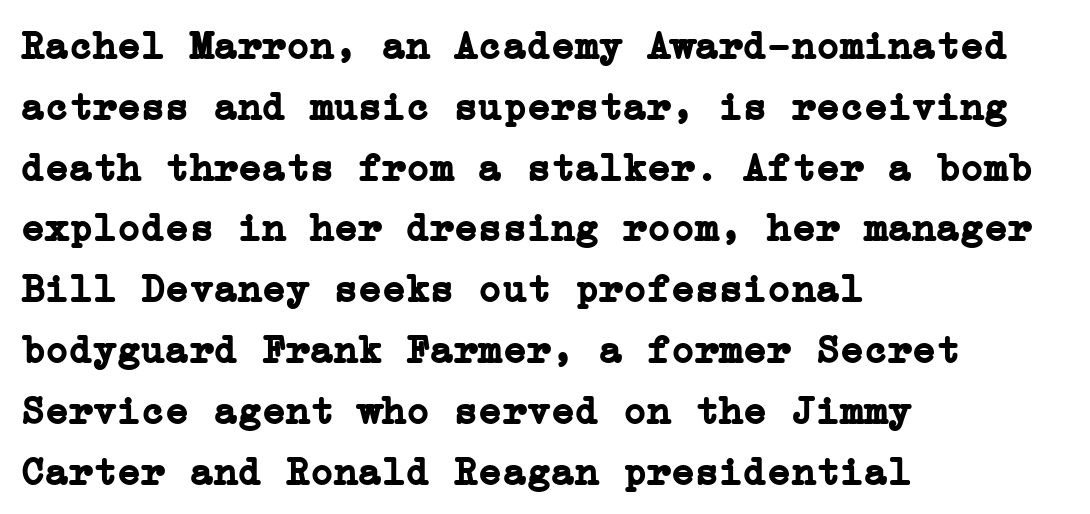
{"serif": "yes", "italic": "no", "bold": "yes", "weight": "semibold", "width": "normal", "stroke_contrast": "low", "x_height": "medium", "underline": "no", "align": "left", "line_spacing": "normal", "line_spacing_ratio": 1.52, "letter_spacing": "normal", "letter_spacing_em": 0.0, "glyph_px": 40}
